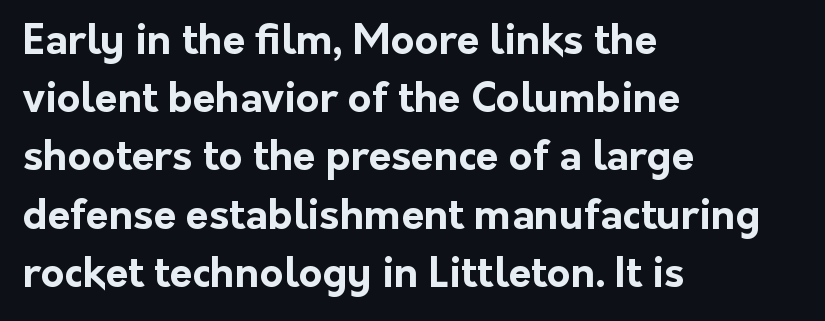
Q: Is the text bold? A: Yes.
Q: Is the text italic (slanted)? A: No, it is upright.
Q: Is the typeface a serif or a sans-serif typeface? A: Sans-serif.
Q: Is the text underlined? A: No.
Q: How is the paragraph aligned? A: Left-aligned.
Q: Is the spacing between letters normal or unusually wide? A: Normal.
Q: Is the spacing between lines tight, normal or loose? A: Normal.
Q: Width (condensed, normal, or wide)? A: Normal.
Q: Stroke contrast? A: Low.
Q: x-height? A: Medium.
Q: Monospaced? A: No.
